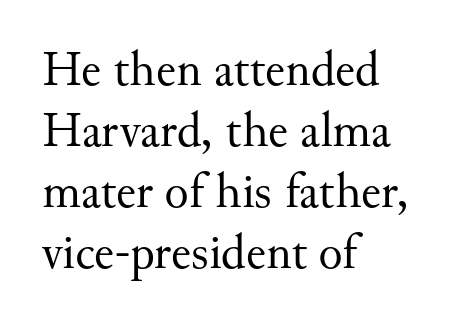
Q: Is the text bold? A: No.
Q: Is the text italic (slanted)? A: No, it is upright.
Q: Is the typeface a serif or a sans-serif typeface? A: Serif.
Q: Is the text underlined? A: No.
Q: How is the paragraph aligned? A: Left-aligned.
Q: Is the spacing between letters normal or unusually wide? A: Normal.
Q: Width (condensed, normal, or wide)? A: Normal.
Q: Stroke contrast? A: Medium.
Q: x-height? A: Small.
Q: Monospaced? A: No.
